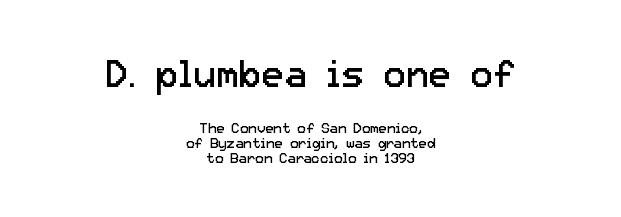
Just letters on the line, the space beneath them empty. No extra ink here — the face is not bold. You could not count columns in this text — the font is proportionally spaced. The composition opens big and finishes small.
